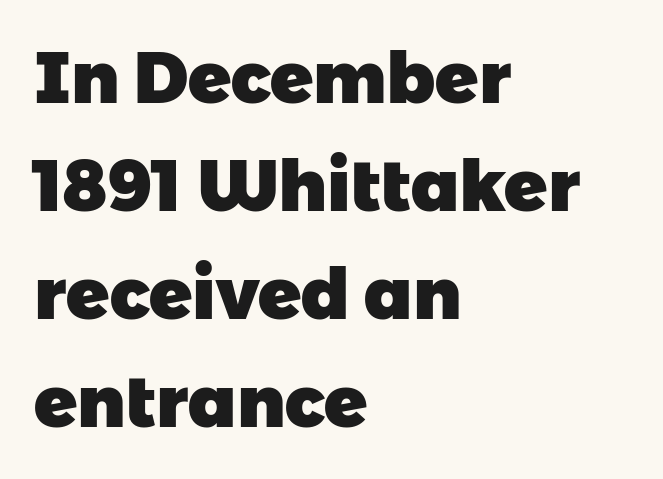
Q: Is the text bold? A: Yes.
Q: Is the typeface a serif or a sans-serif typeface? A: Sans-serif.
Q: Is the text underlined? A: No.
Q: How is the paragraph aligned? A: Left-aligned.
Q: Is the spacing between letters normal or unusually wide? A: Normal.
Q: Is the spacing between lines tight, normal or loose? A: Normal.
Q: Width (condensed, normal, or wide)? A: Normal.
Q: Stroke contrast? A: Low.
Q: x-height? A: Medium.
Q: Monospaced? A: No.
